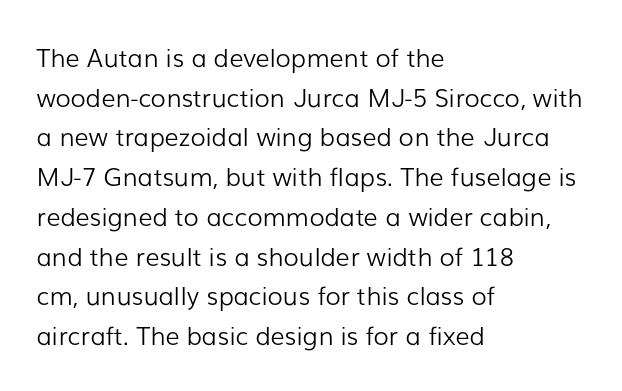
Q: Is the text bold? A: No.
Q: Is the text italic (slanted)? A: No, it is upright.
Q: Is the text underlined? A: No.
Q: How is the paragraph aligned? A: Left-aligned.
Q: Is the spacing between letters normal or unusually wide? A: Normal.
Q: Is the spacing between lines tight, normal or loose? A: Normal.
